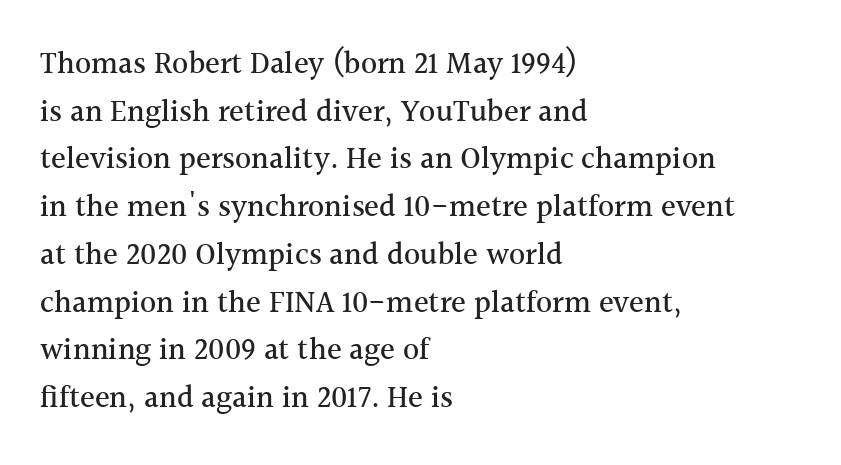
Little horizontal feet cap the strokes, marking this as serif type. You can tell it's not italic because the verticals are truly vertical. Does extra space separate the letters? No, they use regular spacing. Alignment: flush left. Do the characters align in a grid? No, the font is proportional. Regular leading.
